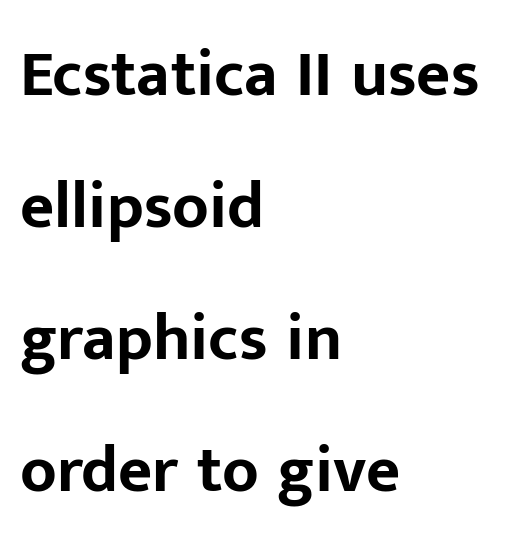
Q: Is the text bold? A: Yes.
Q: Is the text italic (slanted)? A: No, it is upright.
Q: Is the typeface a serif or a sans-serif typeface? A: Sans-serif.
Q: Is the text underlined? A: No.
Q: How is the paragraph aligned? A: Left-aligned.
Q: Is the spacing between letters normal or unusually wide? A: Normal.
Q: Is the spacing between lines tight, normal or loose? A: Loose.
Q: Width (condensed, normal, or wide)? A: Normal.
Q: Stroke contrast? A: Low.
Q: x-height? A: Medium.
Q: Monospaced? A: No.
